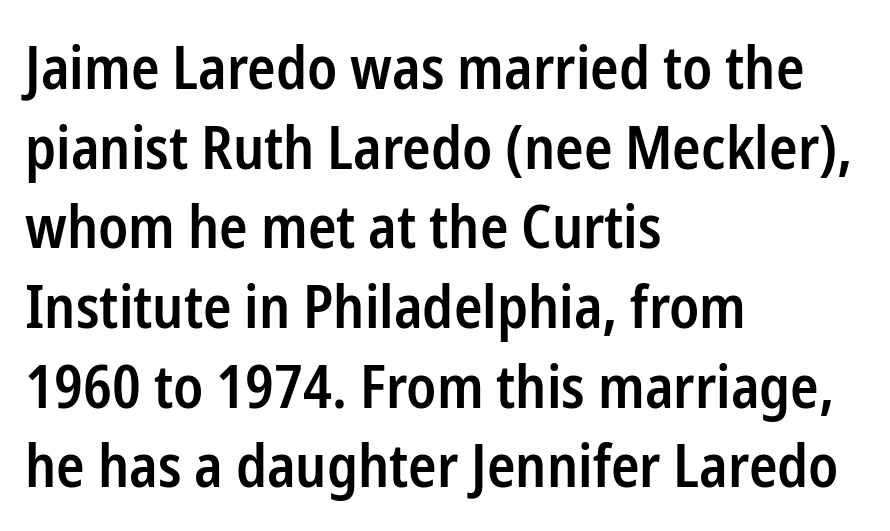
You could not count columns in this text — the font is proportionally spaced. In CSS terms this would be text-align: left. The leading is moderate, giving the passage an even texture. This sample uses a sans-serif face.
